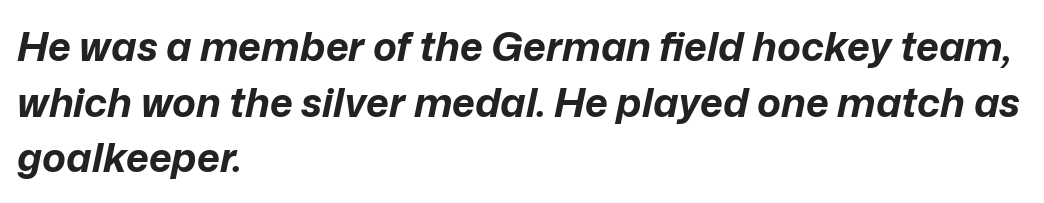
The image shows 40 px bold type, italic (leaning right); set left-aligned, normal line spacing (1.39x), normal letter spacing, not underlined; low stroke contrast and a medium x-height.
